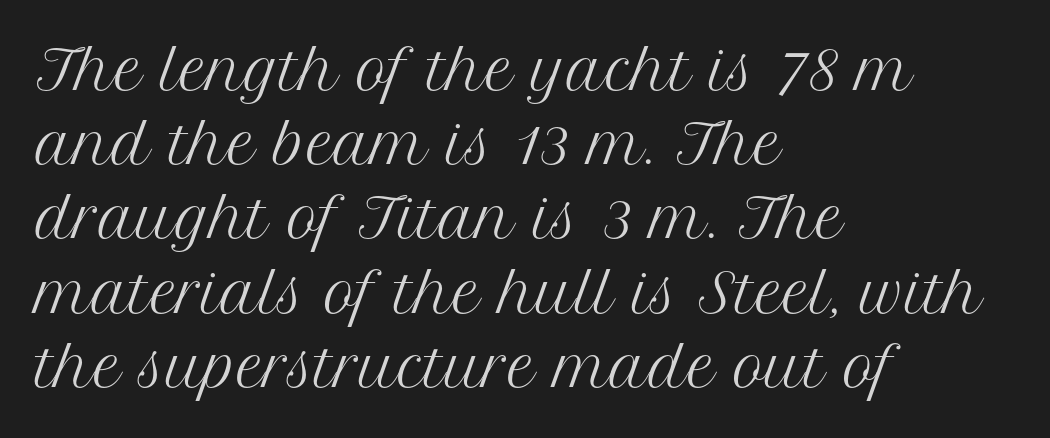
Q: Is the text bold? A: No.
Q: Is the text italic (slanted)? A: Yes.
Q: Is the typeface a serif or a sans-serif typeface? A: Serif.
Q: Is the text underlined? A: No.
Q: How is the paragraph aligned? A: Left-aligned.
Q: Is the spacing between letters normal or unusually wide? A: Normal.
Q: Is the spacing between lines tight, normal or loose? A: Normal.
Q: Width (condensed, normal, or wide)? A: Normal.
Q: Stroke contrast? A: Medium.
Q: x-height? A: Medium.
Q: Monospaced? A: No.
